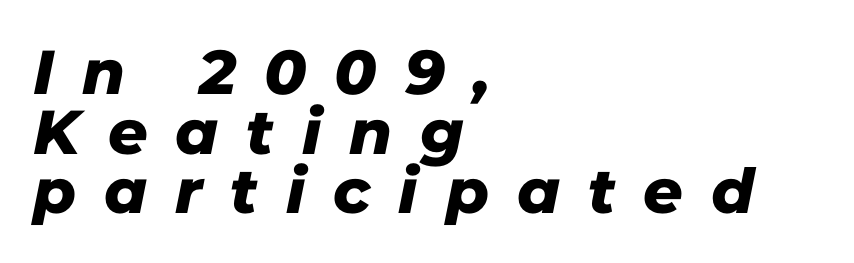
{"serif": "no", "width": "normal", "stroke_contrast": "low", "x_height": "medium", "monospaced": "no", "underline": "no", "align": "left", "line_spacing": "tight", "line_spacing_ratio": 0.96, "letter_spacing": "wide", "letter_spacing_em": 0.45, "glyph_px": 62}
